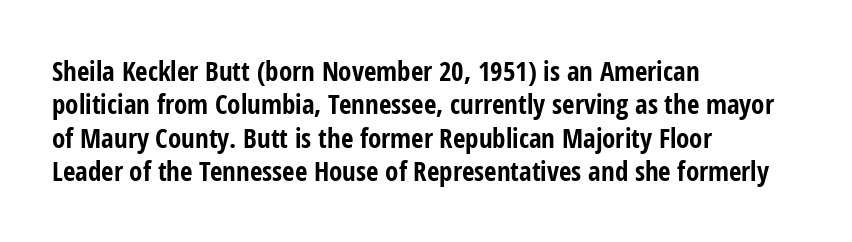
The image shows 27 px bold type, upright; set left-aligned, line spacing 1.24x, normal letter spacing, not underlined.
